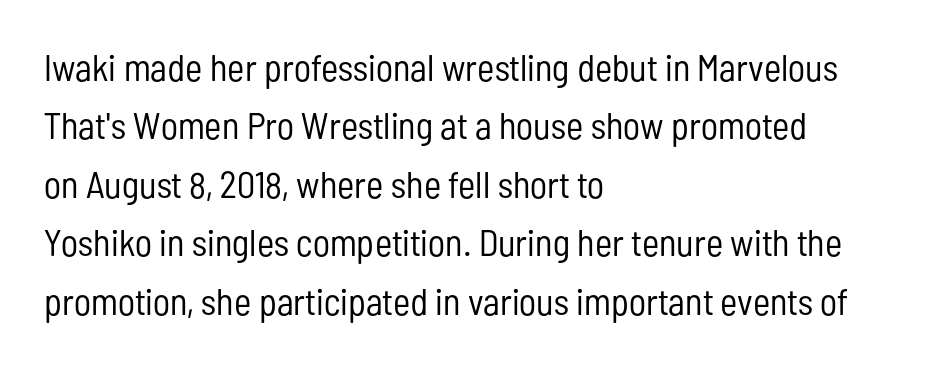
{"serif": "no", "italic": "no", "bold": "no", "weight": "regular", "width": "condensed", "stroke_contrast": "low", "x_height": "medium", "monospaced": "no", "underline": "no", "align": "left", "line_spacing": "normal", "line_spacing_ratio": 1.58, "letter_spacing": "normal", "letter_spacing_em": 0.0, "glyph_px": 37}
